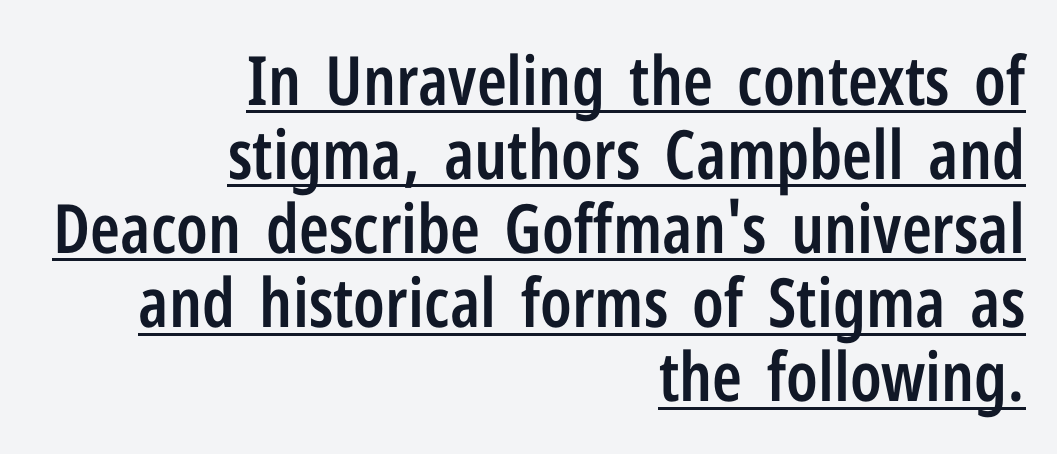
{"serif": "no", "italic": "no", "bold": "semi", "weight": "semibold", "width": "condensed", "stroke_contrast": "low", "x_height": "medium", "monospaced": "no", "underline": "yes", "align": "right", "line_spacing": "tight", "line_spacing_ratio": 1.09, "letter_spacing": "normal", "letter_spacing_em": 0.0, "glyph_px": 68}
